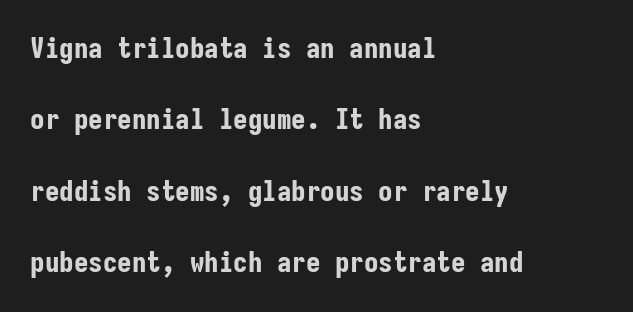
Q: Is the text bold? A: Yes.
Q: Is the text italic (slanted)? A: No, it is upright.
Q: Is the typeface a serif or a sans-serif typeface? A: Sans-serif.
Q: Is the text underlined? A: No.
Q: How is the paragraph aligned? A: Left-aligned.
Q: Is the spacing between letters normal or unusually wide? A: Normal.
Q: Is the spacing between lines tight, normal or loose? A: Loose.
Q: Width (condensed, normal, or wide)? A: Condensed.
Q: Stroke contrast? A: Low.
Q: x-height? A: Medium.
Q: Monospaced? A: Yes.
